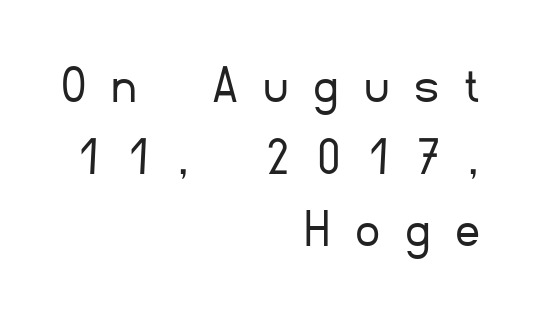
Q: Is the text bold? A: No.
Q: Is the text italic (slanted)? A: No, it is upright.
Q: Is the typeface a serif or a sans-serif typeface? A: Sans-serif.
Q: Is the text underlined? A: No.
Q: How is the paragraph aligned? A: Right-aligned.
Q: Is the spacing between letters normal or unusually wide? A: Unusually wide.
Q: Is the spacing between lines tight, normal or loose? A: Normal.
Q: Width (condensed, normal, or wide)? A: Normal.
Q: Stroke contrast? A: Low.
Q: x-height? A: Small.
Q: Monospaced? A: No.
